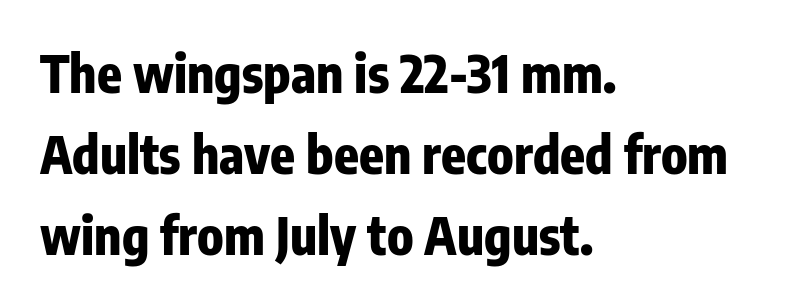
{"serif": "no", "italic": "no", "bold": "yes", "weight": "heavy", "width": "condensed", "stroke_contrast": "low", "x_height": "medium", "monospaced": "no", "underline": "no", "align": "left", "line_spacing": "normal", "line_spacing_ratio": 1.59, "letter_spacing": "normal", "letter_spacing_em": 0.0, "glyph_px": 51}
